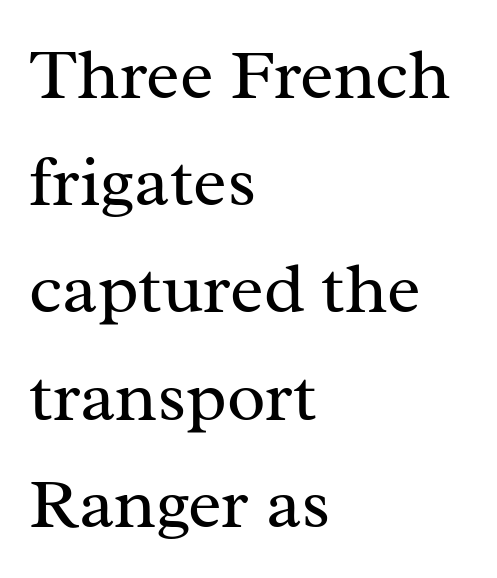
Q: Is the text bold? A: No.
Q: Is the text italic (slanted)? A: No, it is upright.
Q: Is the typeface a serif or a sans-serif typeface? A: Serif.
Q: Is the text underlined? A: No.
Q: How is the paragraph aligned? A: Left-aligned.
Q: Is the spacing between letters normal or unusually wide? A: Normal.
Q: Is the spacing between lines tight, normal or loose? A: Normal.
Q: Width (condensed, normal, or wide)? A: Normal.
Q: Stroke contrast? A: Medium.
Q: x-height? A: Medium.
Q: Monospaced? A: No.
